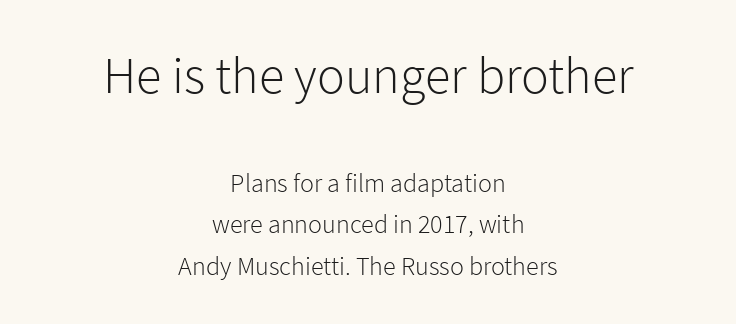
The image shows 52 px light sans-serif type, upright; set centered, normal line spacing (1.6x), normal letter spacing, not underlined; the first (top) block is 2.0x larger; low stroke contrast and a medium x-height.
